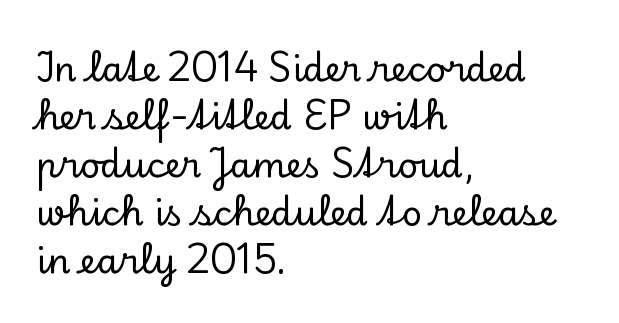
Q: Is the text italic (slanted)? A: No, it is upright.
Q: Is the text underlined? A: No.
Q: How is the paragraph aligned? A: Left-aligned.
Q: Is the spacing between letters normal or unusually wide? A: Normal.
Q: Is the spacing between lines tight, normal or loose? A: Normal.
Q: Width (condensed, normal, or wide)? A: Normal.
Q: Stroke contrast? A: Low.
Q: x-height? A: Small.
Q: Monospaced? A: No.
